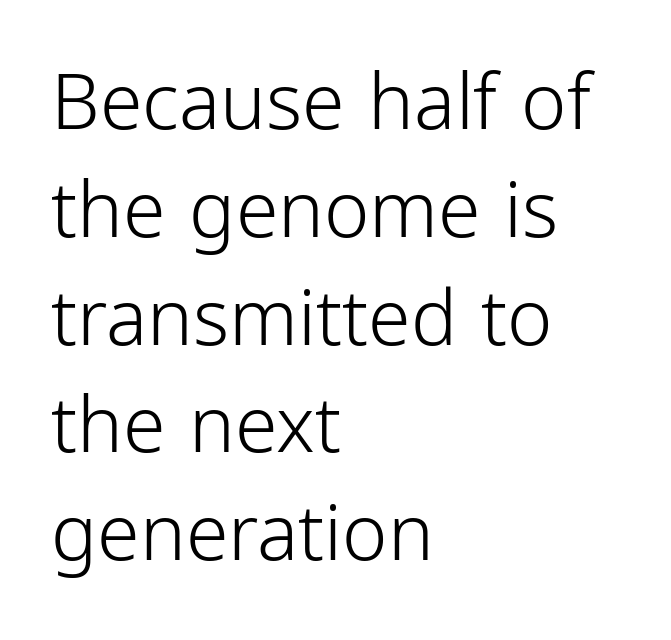
Q: Is the text bold? A: No.
Q: Is the text italic (slanted)? A: No, it is upright.
Q: Is the typeface a serif or a sans-serif typeface? A: Sans-serif.
Q: Is the text underlined? A: No.
Q: How is the paragraph aligned? A: Left-aligned.
Q: Is the spacing between letters normal or unusually wide? A: Normal.
Q: Is the spacing between lines tight, normal or loose? A: Normal.
Q: Width (condensed, normal, or wide)? A: Condensed.
Q: Stroke contrast? A: Low.
Q: x-height? A: Medium.
Q: Monospaced? A: No.
